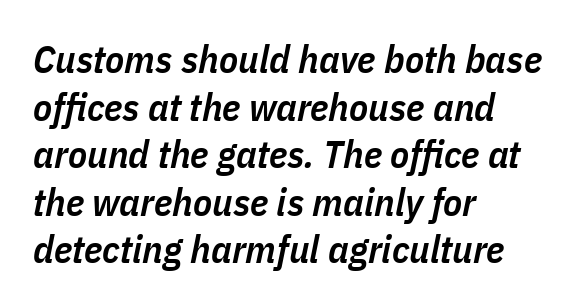
{"italic": "yes", "lean": "right", "slant_degrees": 11, "bold": "semi", "weight": "semibold", "width": "condensed", "stroke_contrast": "low", "x_height": "medium", "monospaced": "no", "underline": "no", "align": "left", "line_spacing_ratio": 1.22, "letter_spacing": "normal", "letter_spacing_em": 0.0, "glyph_px": 39}
